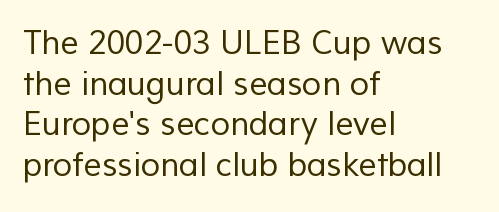
Q: Is the text bold? A: No.
Q: Is the typeface a serif or a sans-serif typeface? A: Sans-serif.
Q: Is the text underlined? A: No.
Q: How is the paragraph aligned? A: Left-aligned.
Q: Is the spacing between letters normal or unusually wide? A: Normal.
Q: Is the spacing between lines tight, normal or loose? A: Normal.
Q: Width (condensed, normal, or wide)? A: Normal.
Q: Stroke contrast? A: Low.
Q: x-height? A: Medium.
Q: Monospaced? A: No.
